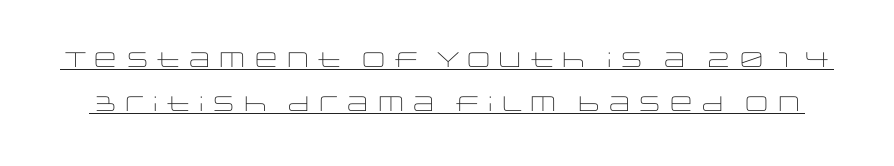
Characters remain perfectly vertical along every line. No heavy texture on the line: the type isn't bold. A continuous stroke trails under the words, as in a hyperlink. The horizontal fit of the characters is conventional and even. The vertical gap from one line to the next is large.
